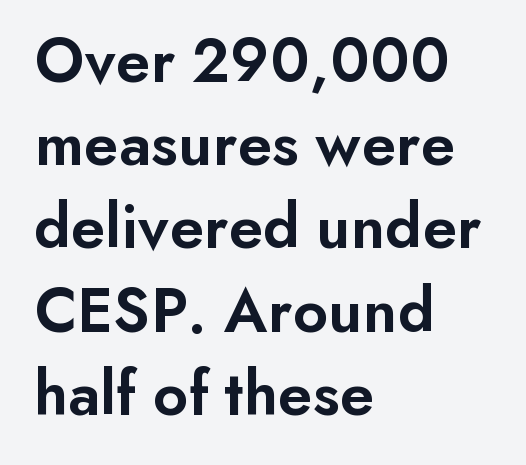
{"serif": "no", "italic": "no", "bold": "semi", "weight": "semibold", "width": "normal", "stroke_contrast": "low", "x_height": "small", "monospaced": "no", "underline": "no", "align": "left", "line_spacing": "normal", "line_spacing_ratio": 1.28, "letter_spacing": "normal", "letter_spacing_em": 0.0, "glyph_px": 65}
